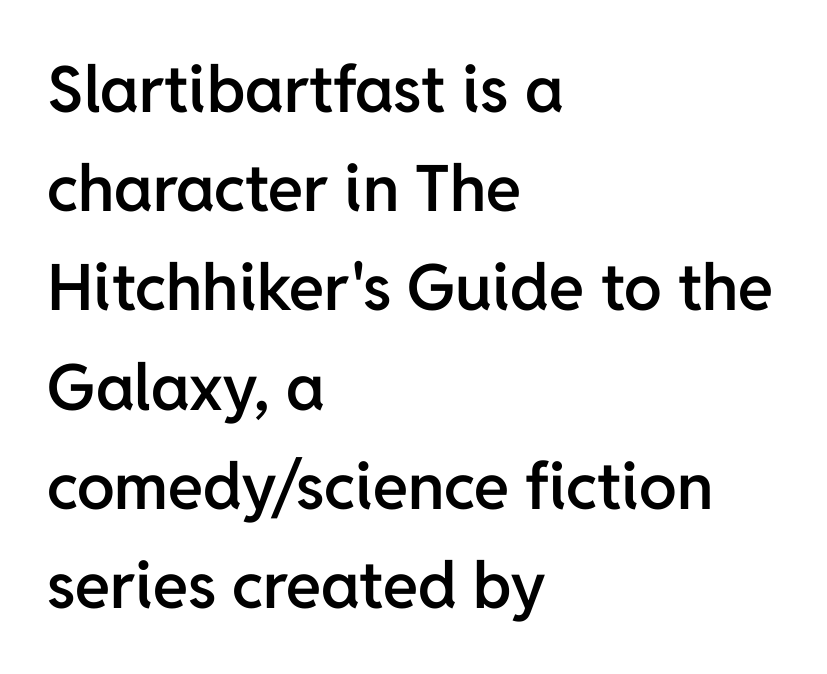
Q: Is the text bold? A: Semi-bold.
Q: Is the text italic (slanted)? A: No, it is upright.
Q: Is the typeface a serif or a sans-serif typeface? A: Sans-serif.
Q: Is the text underlined? A: No.
Q: How is the paragraph aligned? A: Left-aligned.
Q: Is the spacing between letters normal or unusually wide? A: Normal.
Q: Is the spacing between lines tight, normal or loose? A: Normal.
Q: Width (condensed, normal, or wide)? A: Normal.
Q: Stroke contrast? A: Low.
Q: x-height? A: Medium.
Q: Monospaced? A: No.
